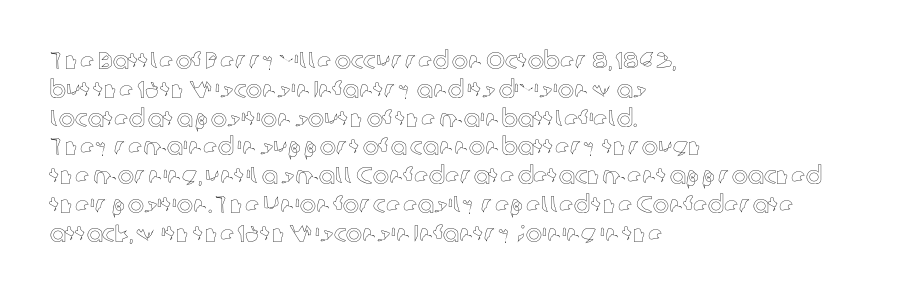
Q: Is the text italic (slanted)? A: No, it is upright.
Q: Is the text underlined? A: No.
Q: How is the paragraph aligned? A: Left-aligned.
Q: Is the spacing between letters normal or unusually wide? A: Normal.
